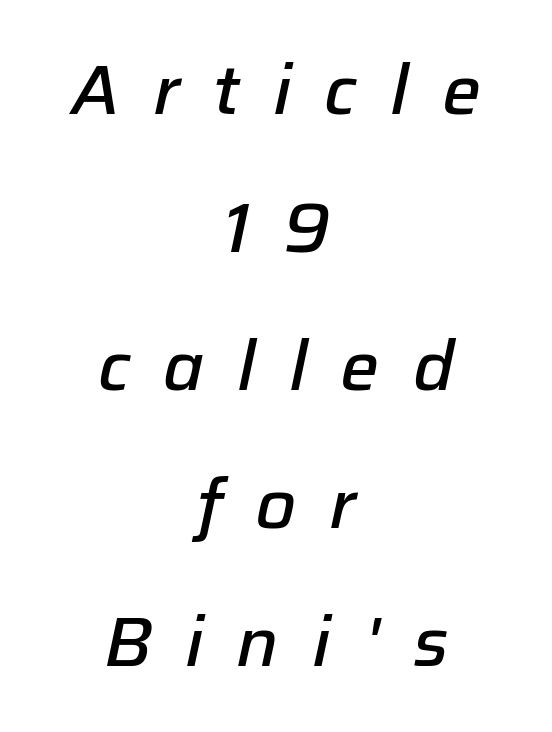
The image shows 69 px semibold type, italic (leaning right); set centered, loose line spacing (2.0x), unusually wide letter spacing (+0.48 em), not underlined; low stroke contrast and a medium x-height.
